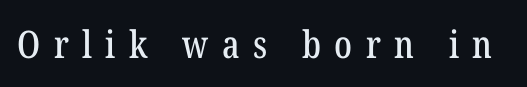
Q: Is the text italic (slanted)? A: No, it is upright.
Q: Is the typeface a serif or a sans-serif typeface? A: Serif.
Q: Is the text underlined? A: No.
Q: Is the spacing between letters normal or unusually wide? A: Unusually wide.
Q: Width (condensed, normal, or wide)? A: Condensed.
Q: Stroke contrast? A: Low.
Q: x-height? A: Medium.
Q: Monospaced? A: No.
